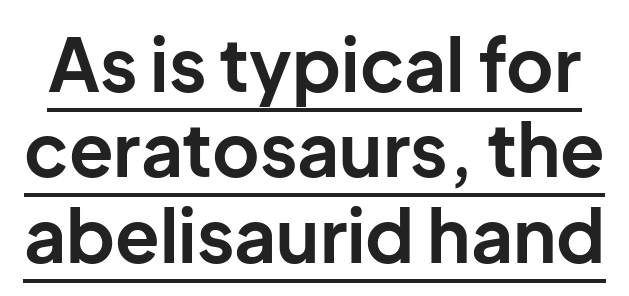
These lines were composed using upright roman letters. The rendering uses the underline text-decoration. The text was rendered using a sans face with plain stroke endings. Words appear dense and cohesive because spacing is normal. Look at the stroke-to-counter ratio: heavy, a bold.
